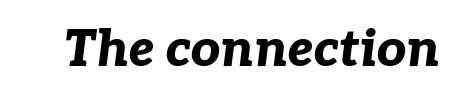
The image shows 51 px bold type, italic (leaning right); set normal letter spacing, not underlined; low stroke contrast and a medium x-height.
